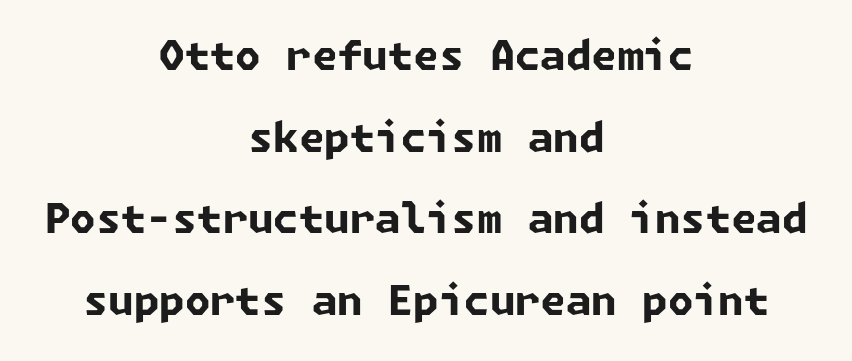
{"serif": "no", "bold": "yes", "weight": "bold", "width": "normal", "stroke_contrast": "low", "x_height": "medium", "underline": "no", "align": "center", "line_spacing": "loose", "line_spacing_ratio": 1.99, "letter_spacing": "normal", "letter_spacing_em": 0.0, "glyph_px": 41}
